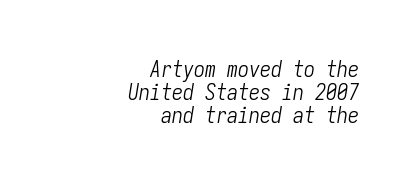
The text carries the slant typical of an italic or oblique font. Descenders are the only things crossing below the line. The rag falls on the left side of this text block. You could call the tracking neutral — neither tight nor loose. Is there much room between lines? No — they nearly touch.
